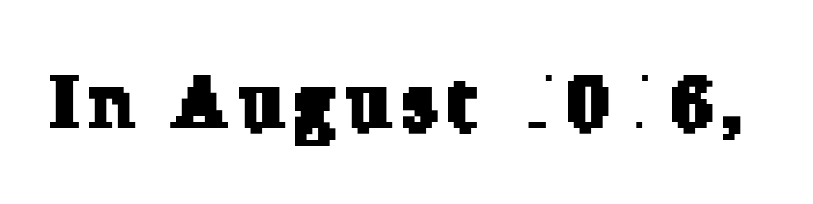
Observe the serifs anchoring each vertical stroke in this sample. Bare-footed words on every line. Here the designer chose a conventional face with non-uniform glyph widths.
